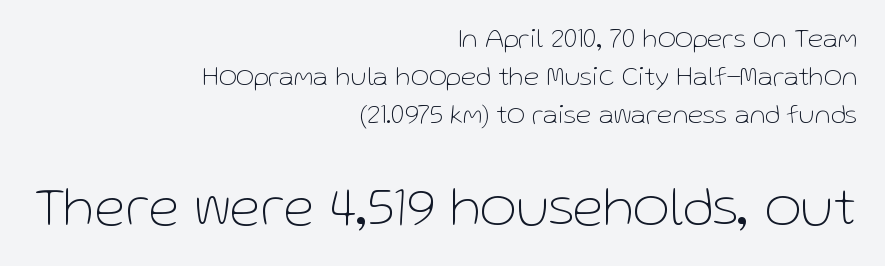
The image shows 57 px thin sans-serif type, upright; set right-aligned, normal line spacing (1.35x), normal letter spacing, not underlined; the second (bottom) block is 2.04x larger; low stroke contrast and a medium x-height.
